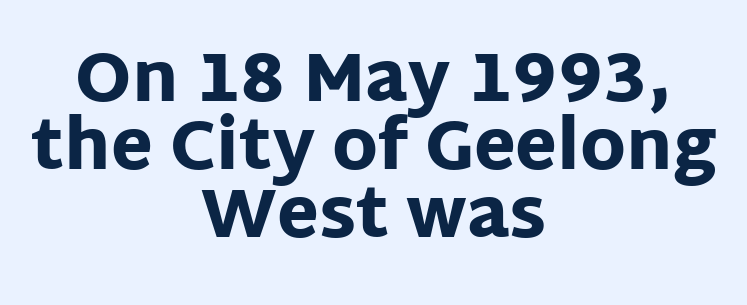
Upright lettering throughout. Weight check: bold — yes, fully. What's the leading like? Squeezed, with rows nearly overlapping. Only glyphs here, with clear space below each row.
